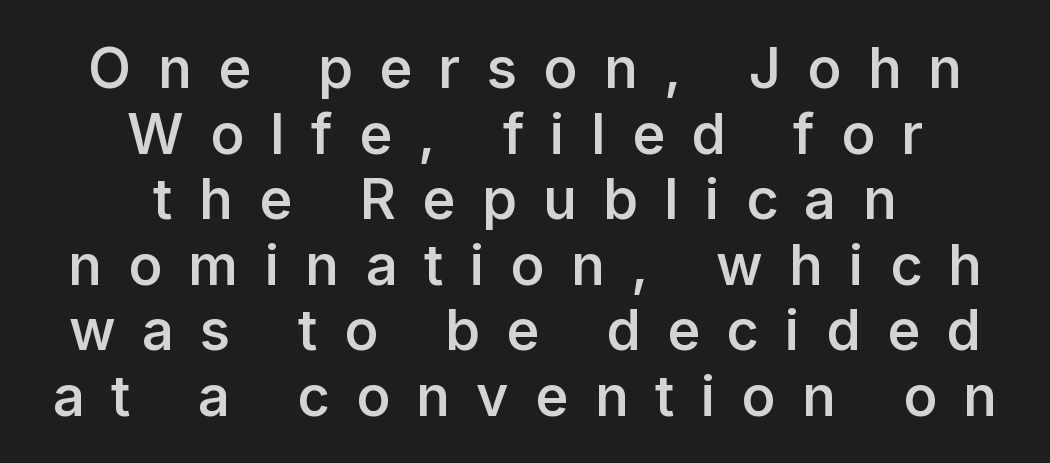
What stands out about the letter spacing? Its width — letters are far apart. Think of a printed novel: that variable character pitch is what you see here. These lines are centered, leaving both edges ragged. Semibold letterforms, between regular and bold. A typesetter would mark this as roman, not italic. Descender tails drop into unmarked territory.
